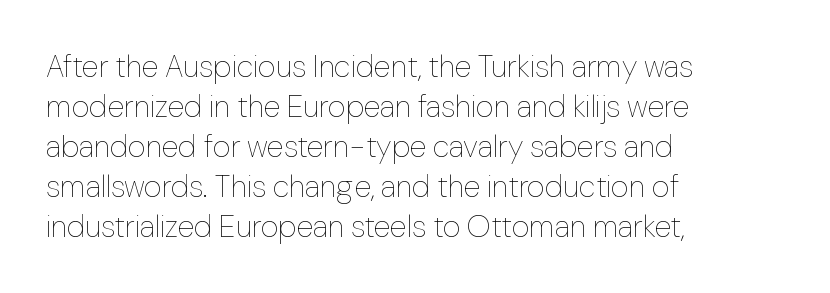
Is the stroke heavy? The answer is a plain regular-or-lighter. The typography opts for an upright posture over an oblique one. One-word summary of the alignment: left. Do the characters align in a grid? No, the font is proportional. Each row of text sits above clean, open space. Inter-character spacing is left at the font's built-in metrics.
